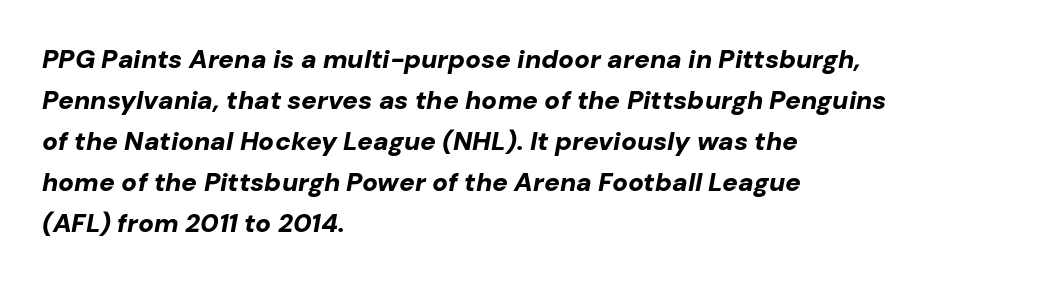
Q: Is the text bold? A: Yes.
Q: Is the text italic (slanted)? A: Yes, it leans right by about 10 degrees.
Q: Is the text underlined? A: No.
Q: How is the paragraph aligned? A: Left-aligned.
Q: Is the spacing between letters normal or unusually wide? A: Normal.
Q: Is the spacing between lines tight, normal or loose? A: Normal.
